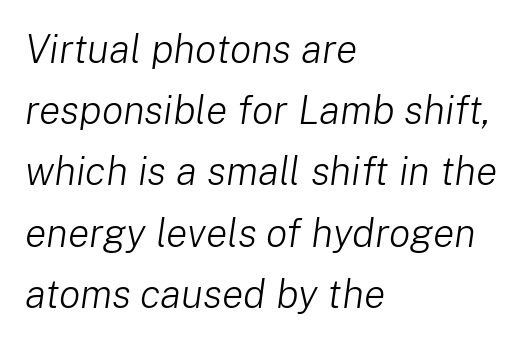
Q: Is the text bold? A: No.
Q: Is the text italic (slanted)? A: Yes, it leans right by about 8 degrees.
Q: Is the text underlined? A: No.
Q: How is the paragraph aligned? A: Left-aligned.
Q: Is the spacing between letters normal or unusually wide? A: Normal.
Q: Is the spacing between lines tight, normal or loose? A: Normal.
Q: Width (condensed, normal, or wide)? A: Normal.
Q: Stroke contrast? A: Low.
Q: x-height? A: Medium.
Q: Monospaced? A: No.
